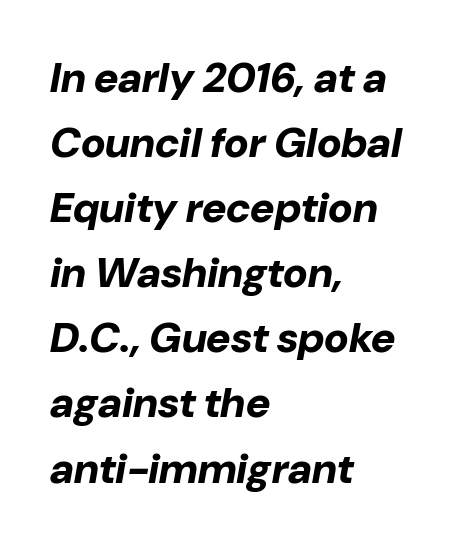
The image shows 42 px bold type, italic (leaning right); set left-aligned, normal line spacing (1.55x), normal letter spacing, not underlined; low stroke contrast and a medium x-height.
